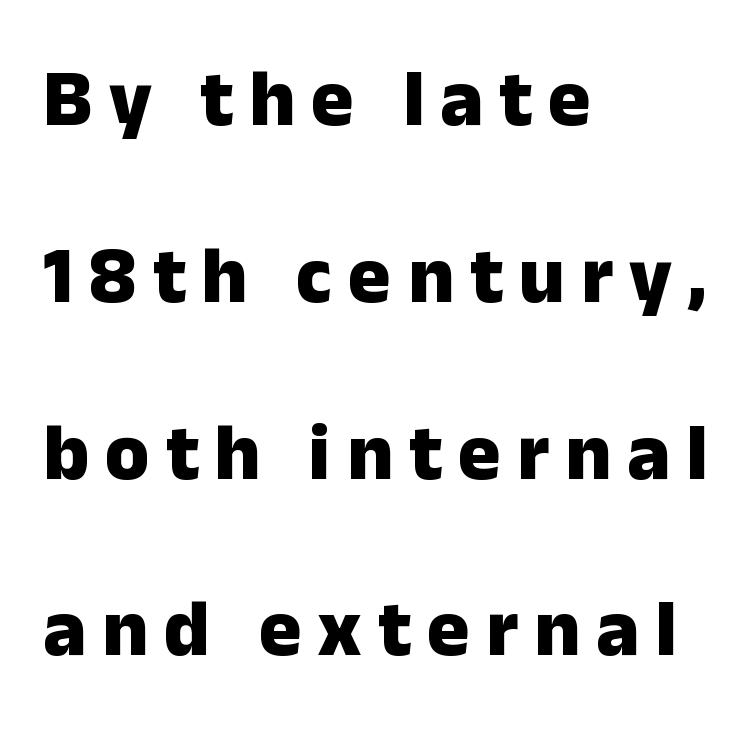
The image shows 80 px heavy sans-serif type, upright; set left-aligned, loose line spacing (2.21x), unusually wide letter spacing (+0.2 em), not underlined; low stroke contrast and a medium x-height.
